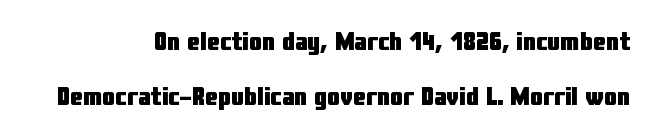
Q: Is the text bold? A: Yes.
Q: Is the text italic (slanted)? A: No, it is upright.
Q: Is the text underlined? A: No.
Q: How is the paragraph aligned? A: Right-aligned.
Q: Is the spacing between letters normal or unusually wide? A: Normal.
Q: Is the spacing between lines tight, normal or loose? A: Loose.
